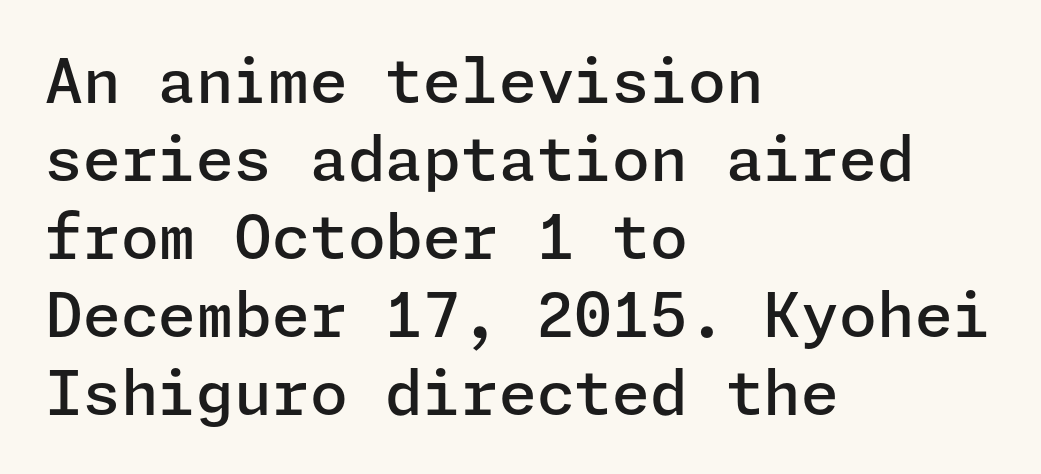
{"serif": "no", "italic": "no", "bold": "semi", "weight": "semibold", "width": "normal", "stroke_contrast": "low", "x_height": "medium", "underline": "no", "align": "left", "line_spacing": "normal", "line_spacing_ratio": 1.28, "letter_spacing": "normal", "letter_spacing_em": 0.0, "glyph_px": 61}
